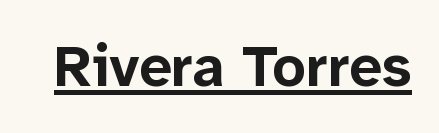
Has an underline been added? It has. The lettering stays uniformly vertical, giving the passage a roman look. Is this a fixed-width face? No — the glyphs have proportional, varying widths. Letter spacing: default. Letterform terminals end flat and unadorned throughout the passage.
